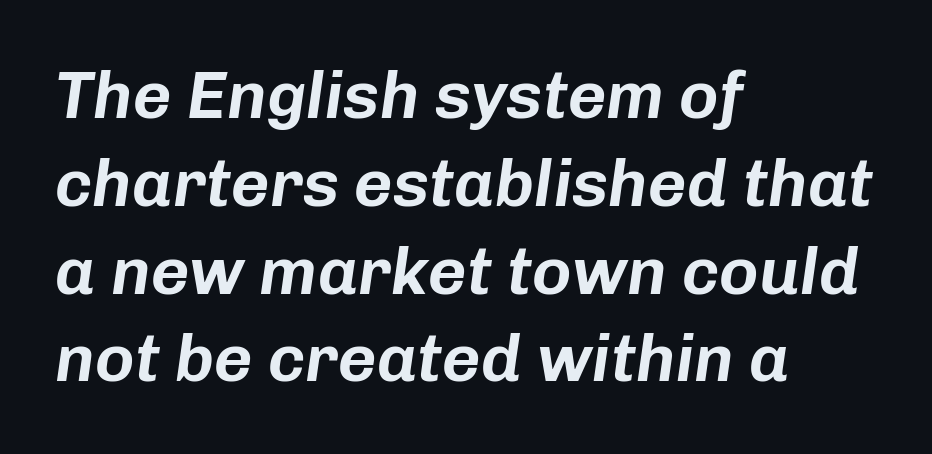
The image shows 67 px text type, italic (leaning right); set left-aligned, normal line spacing (1.31x), normal letter spacing, not underlined; low stroke contrast and a medium x-height.
